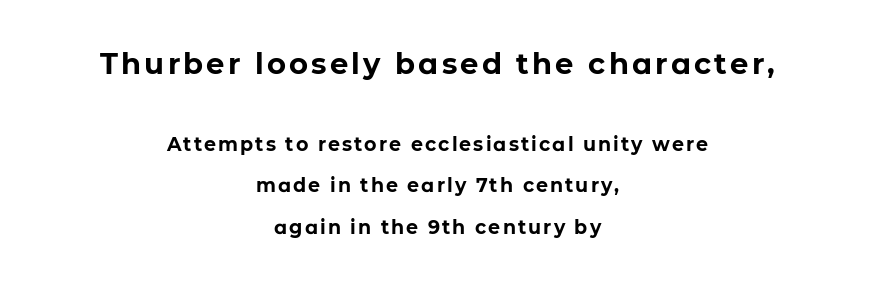
The image shows 29 px bold sans-serif type, upright; set centered, loose line spacing (2.19x), not underlined; the first (top) block is 1.53x larger; low stroke contrast and a medium x-height.
